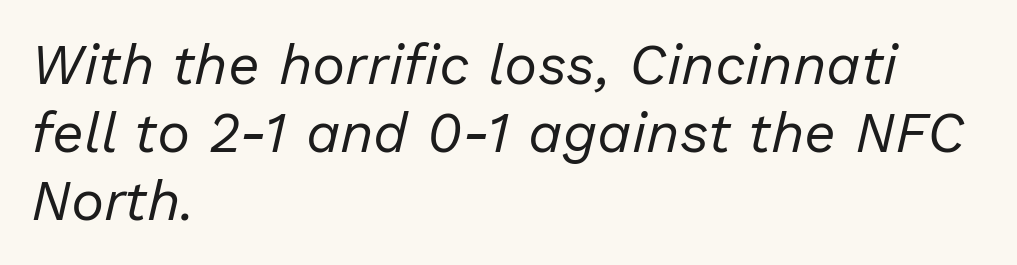
Weight: in the light-to-regular range. The specimen omits any rule beneath the text block's lines. Each line starts at the same left margin while the right side varies. Does extra space separate the letters? No, they use regular spacing.
